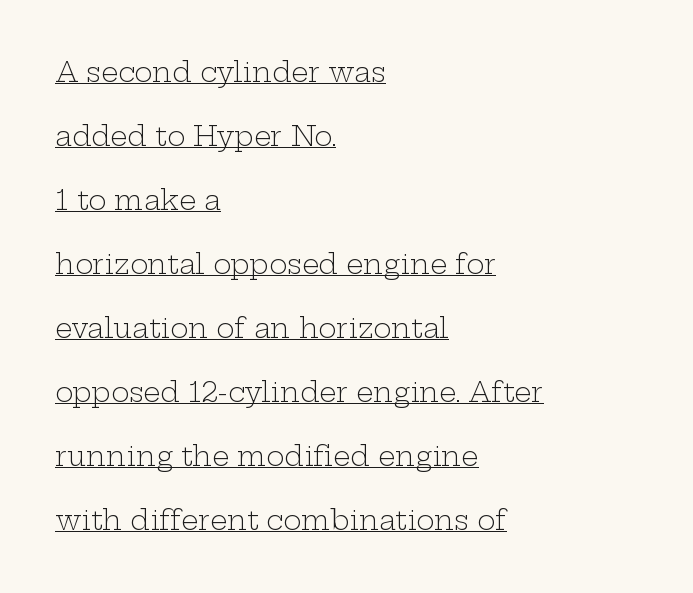
The image shows 27 px text type, upright; set left-aligned, loose line spacing (2.37x), normal letter spacing, underlined.
